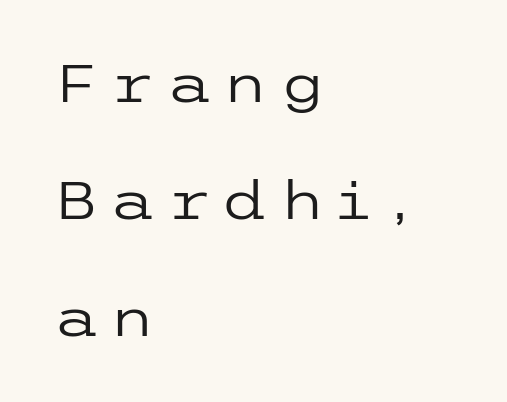
{"serif": "no", "italic": "no", "bold": "no", "weight": "regular", "width": "wide", "stroke_contrast": "low", "x_height": "medium", "underline": "no", "align": "left", "line_spacing": "loose", "line_spacing_ratio": 2.21, "glyph_px": 53}
